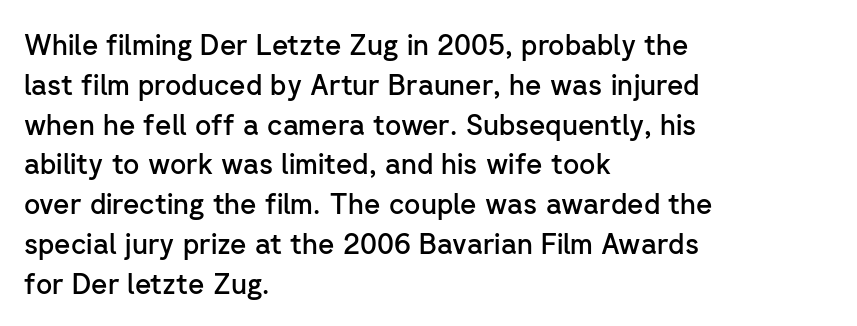
{"serif": "no", "italic": "no", "bold": "semi", "weight": "semibold", "width": "normal", "stroke_contrast": "low", "x_height": "medium", "monospaced": "no", "underline": "no", "align": "left", "line_spacing": "normal", "line_spacing_ratio": 1.42, "letter_spacing": "normal", "letter_spacing_em": 0.0, "glyph_px": 28}
